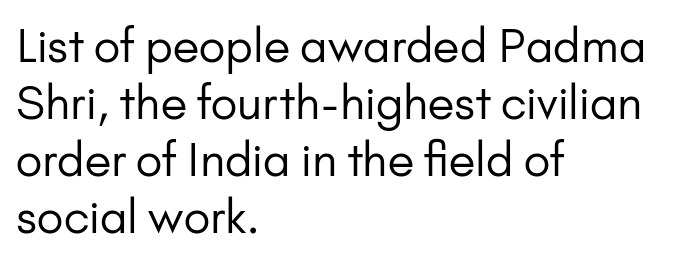
There is no visible air inserted between adjacent glyphs. A student would call this left alignment; a typographer would say flush left, rag right. Notice how the stems are strictly vertical — no italics here. Varying glyph widths throughout — classic text-font behaviour.
